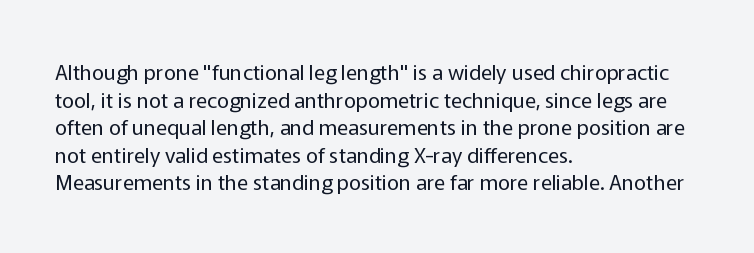
The image shows 21 px text type, upright; set left-aligned, normal line spacing (1.31x), normal letter spacing, not underlined.
